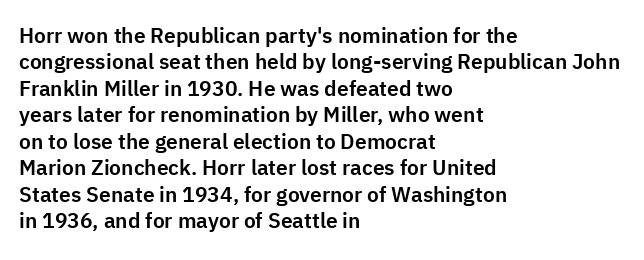
{"italic": "no", "underline": "no", "align": "left", "line_spacing": "normal", "line_spacing_ratio": 1.26, "letter_spacing": "normal", "letter_spacing_em": 0.0, "glyph_px": 21}
